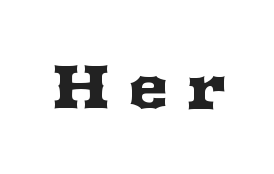
A typesetter would label this face a serif. Honestly, there is no underline to notice here at all. The lettering stays uniformly vertical, giving the passage a roman look. The face used here is rendered with a markedly widened letterfit. Spacing verdict: proportional, widths tailored to each character.
